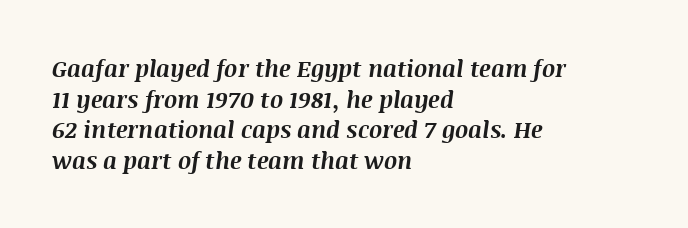
The image shows 23 px bold type, italic (leaning right); set left-aligned, normal line spacing (1.33x), normal letter spacing, not underlined.
